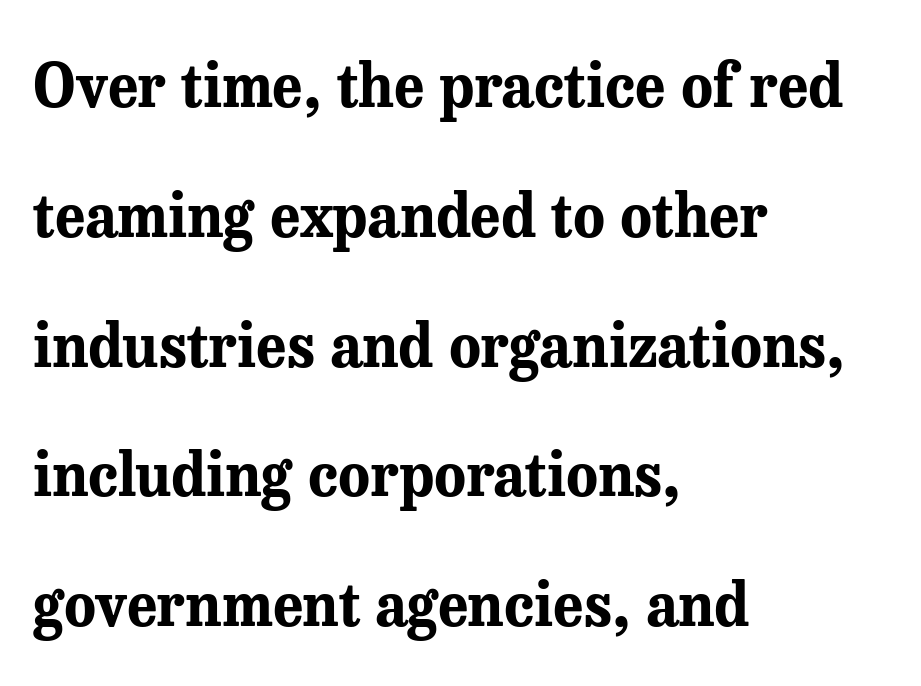
The image shows 59 px bold serif type, upright; set left-aligned, loose line spacing (2.2x), normal letter spacing, not underlined; medium stroke contrast and a medium x-height.
